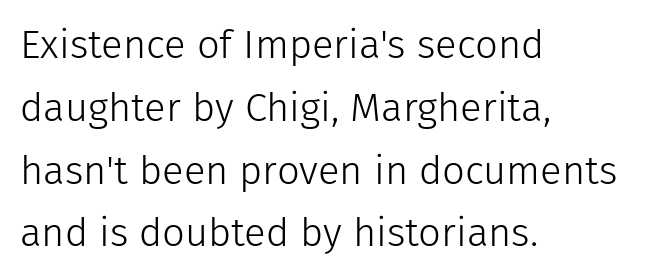
{"serif": "no", "italic": "no", "bold": "no", "weight": "light", "width": "normal", "stroke_contrast": "low", "x_height": "medium", "monospaced": "no", "underline": "no", "align": "left", "line_spacing": "normal", "line_spacing_ratio": 1.57, "letter_spacing": "normal", "letter_spacing_em": 0.0, "glyph_px": 40}
